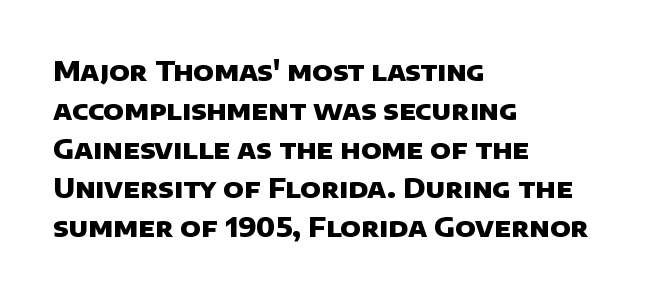
The image shows 27 px bold type; set left-aligned, normal line spacing (1.44x), normal letter spacing, not underlined.
